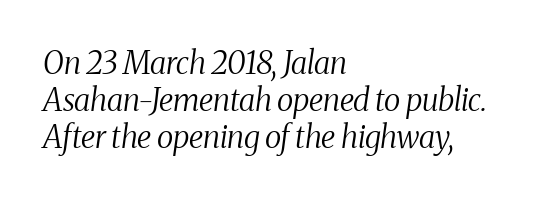
{"serif": "yes", "italic": "yes", "lean": "right", "slant_degrees": 8, "bold": "no", "weight": "regular", "width": "condensed", "stroke_contrast": "medium", "x_height": "medium", "monospaced": "no", "underline": "no", "align": "left", "line_spacing_ratio": 1.19, "letter_spacing": "normal", "letter_spacing_em": 0.0, "glyph_px": 31}
